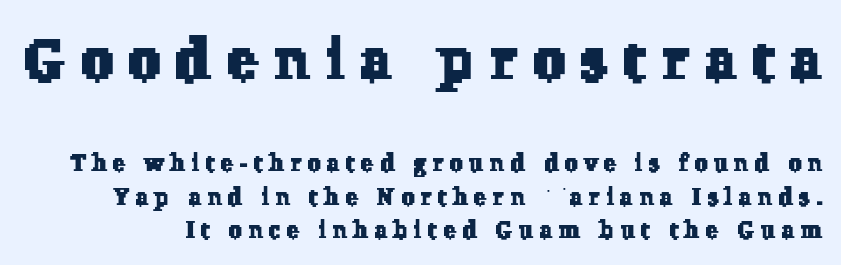
Q: Is the typeface a serif or a sans-serif typeface? A: Serif.
Q: Is the text underlined? A: No.
Q: Is the spacing between letters normal or unusually wide? A: Unusually wide.
Q: Is the spacing between lines tight, normal or loose? A: Normal.
Q: Which block of text is set in a larger size, the first (top) or the second (bottom)? A: The first (top) one.
Q: Width (condensed, normal, or wide)? A: Normal.
Q: Stroke contrast? A: Low.
Q: x-height? A: Medium.
Q: Monospaced? A: No.
